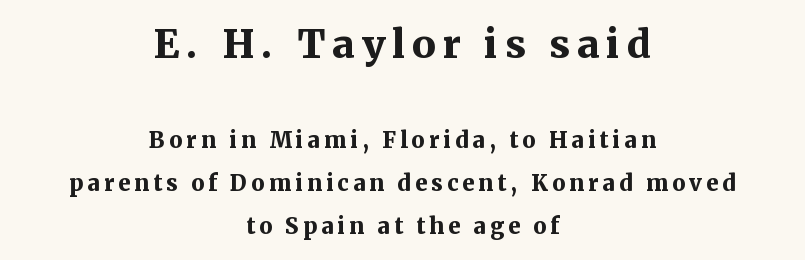
{"serif": "yes", "italic": "no", "bold": "yes", "weight": "bold", "width": "normal", "stroke_contrast": "medium", "x_height": "medium", "monospaced": "no", "underline": "no", "align": "center", "line_spacing": "loose", "line_spacing_ratio": 1.95, "larger_block": "first", "size_ratio": 1.77, "glyph_px": 39}
